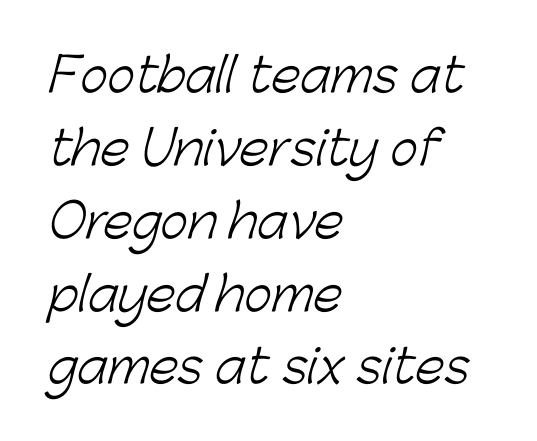
The image shows 47 px light sans-serif type; set left-aligned, normal line spacing (1.55x), normal letter spacing, not underlined; low stroke contrast and a medium x-height.
